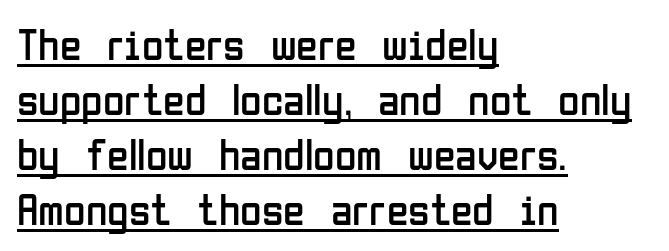
Q: Is the text bold? A: No.
Q: Is the text italic (slanted)? A: No, it is upright.
Q: Is the typeface a serif or a sans-serif typeface? A: Sans-serif.
Q: Is the text underlined? A: Yes.
Q: How is the paragraph aligned? A: Left-aligned.
Q: Is the spacing between letters normal or unusually wide? A: Normal.
Q: Is the spacing between lines tight, normal or loose? A: Normal.
Q: Width (condensed, normal, or wide)? A: Condensed.
Q: Stroke contrast? A: Low.
Q: x-height? A: Medium.
Q: Monospaced? A: No.
